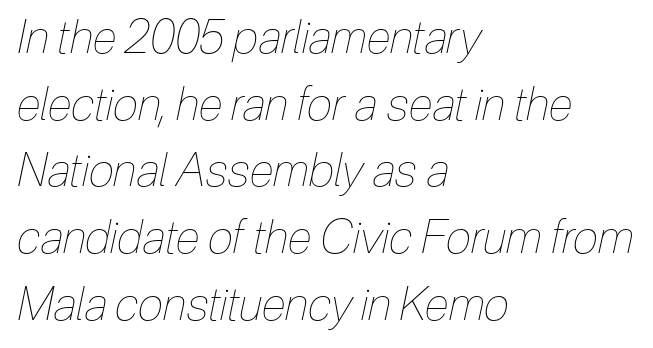
The image shows 46 px thin, condensed type, italic (leaning right); set left-aligned, normal line spacing (1.45x), normal letter spacing, not underlined; low stroke contrast and a medium x-height.
